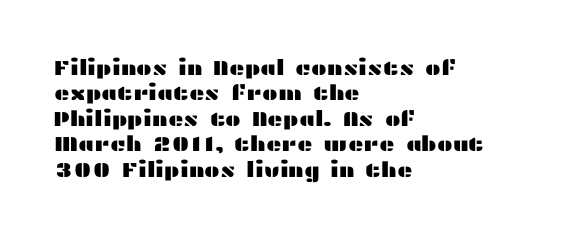
{"italic": "no", "underline": "no", "align": "left", "line_spacing_ratio": 1.21, "letter_spacing": "normal", "letter_spacing_em": 0.0, "glyph_px": 21}
